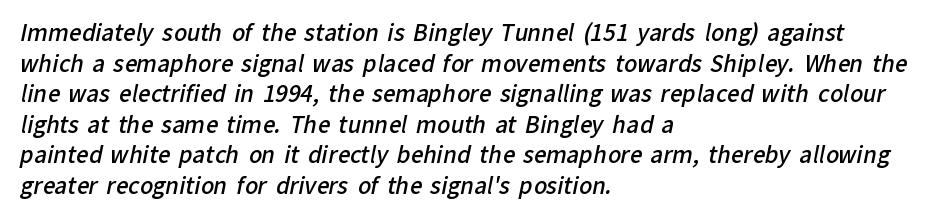
The image shows 22 px text type; set left-aligned, normal line spacing (1.39x), normal letter spacing, not underlined.
